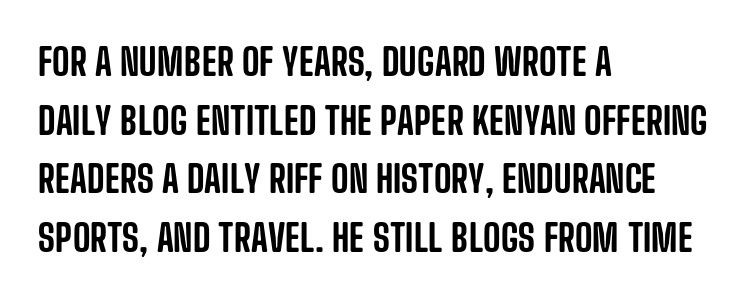
The image shows 38 px condensed sans-serif type, upright; set left-aligned, normal line spacing (1.54x), normal letter spacing, not underlined; low stroke contrast and a large x-height.
